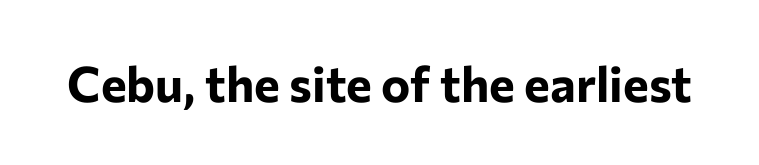
Q: Is the text bold? A: Yes.
Q: Is the text italic (slanted)? A: No, it is upright.
Q: Is the typeface a serif or a sans-serif typeface? A: Sans-serif.
Q: Is the text underlined? A: No.
Q: Is the spacing between letters normal or unusually wide? A: Normal.
Q: Width (condensed, normal, or wide)? A: Normal.
Q: Stroke contrast? A: Low.
Q: x-height? A: Medium.
Q: Monospaced? A: No.
